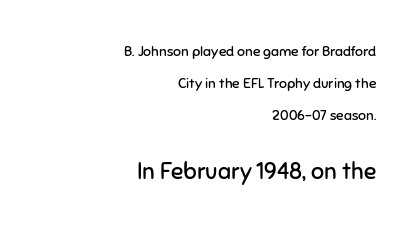
The image shows 23 px text type, upright; set right-aligned, loose line spacing (2.3x), normal letter spacing, not underlined; the second (bottom) block is 1.64x larger.
